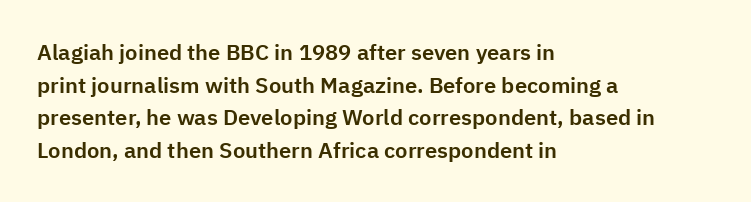
{"italic": "no", "underline": "no", "align": "left", "line_spacing": "normal", "line_spacing_ratio": 1.48, "letter_spacing": "normal", "letter_spacing_em": 0.0, "glyph_px": 22}
